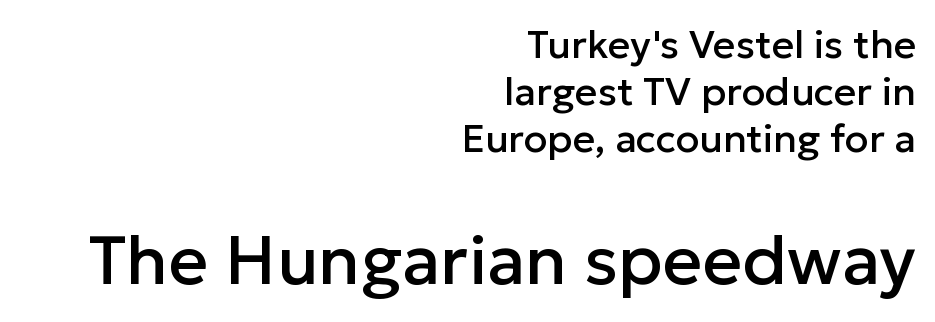
Q: Is the text italic (slanted)? A: No, it is upright.
Q: Is the typeface a serif or a sans-serif typeface? A: Sans-serif.
Q: Is the text underlined? A: No.
Q: How is the paragraph aligned? A: Right-aligned.
Q: Is the spacing between letters normal or unusually wide? A: Normal.
Q: Which block of text is set in a larger size, the first (top) or the second (bottom)? A: The second (bottom) one.
Q: Width (condensed, normal, or wide)? A: Normal.
Q: Stroke contrast? A: Low.
Q: x-height? A: Medium.
Q: Monospaced? A: No.
